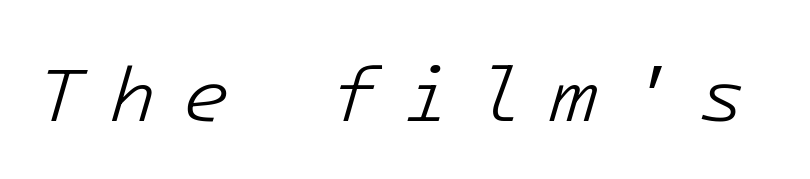
{"italic": "yes", "lean": "right", "slant_degrees": 16, "bold": "no", "weight": "light", "width": "normal", "stroke_contrast": "low", "x_height": "medium", "monospaced": "yes", "underline": "no", "letter_spacing": "wide", "letter_spacing_em": 0.33, "glyph_px": 78}
